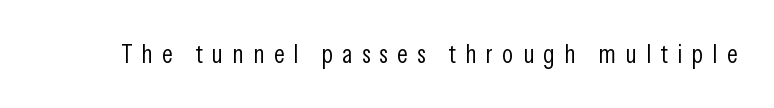
Q: Is the text bold? A: No.
Q: Is the text italic (slanted)? A: No, it is upright.
Q: Is the text underlined? A: No.
Q: Is the spacing between letters normal or unusually wide? A: Unusually wide.
